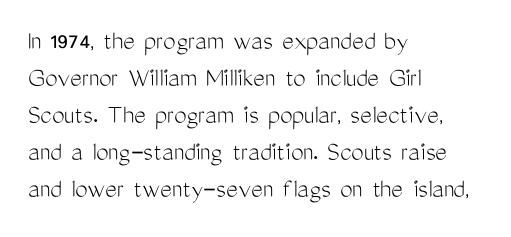
The area under the type is left untouched. Quick note: not italic, upright. Is the stroke heavy? The answer is a plain regular-or-lighter. Characters follow at the spacing the type designer built in.
